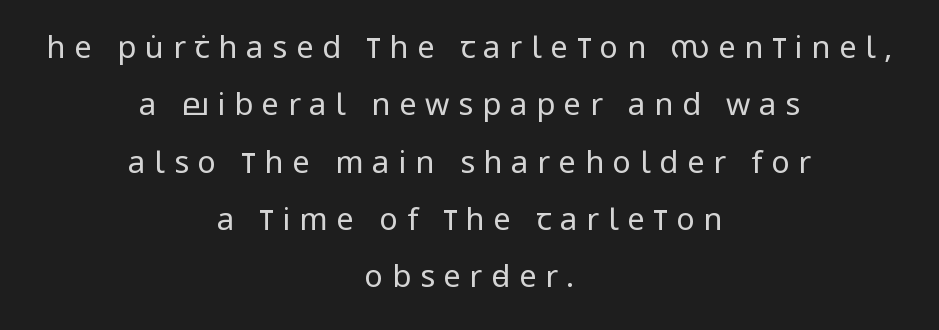
The image shows 31 px regular-weight, condensed sans-serif type, upright; set centered, line spacing 1.85x, unusually wide letter spacing (+0.28 em), not underlined; low stroke contrast and a large x-height.
